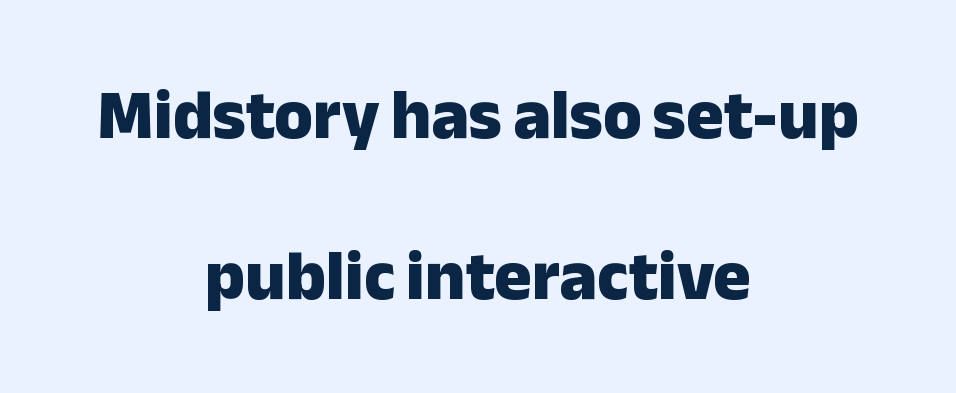
Descenders are the only things crossing below the line. If you drew a line through each stem, it would be perfectly vertical. The horizontal fit of the characters is conventional and even. Honestly, the rows look like they've been pulled way apart.
